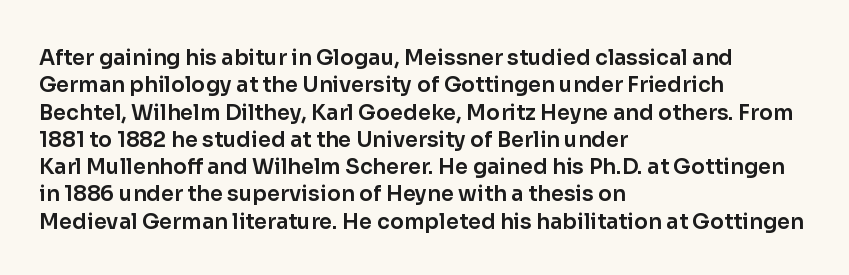
Q: Is the text italic (slanted)? A: No, it is upright.
Q: Is the text underlined? A: No.
Q: How is the paragraph aligned? A: Left-aligned.
Q: Is the spacing between letters normal or unusually wide? A: Normal.
Q: Is the spacing between lines tight, normal or loose? A: Normal.
